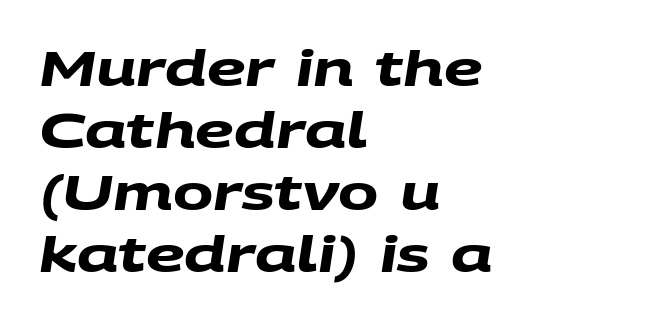
The image shows 48 px heavy, wide sans-serif type; set left-aligned, normal line spacing (1.29x), normal letter spacing, not underlined; medium stroke contrast and a large x-height.
